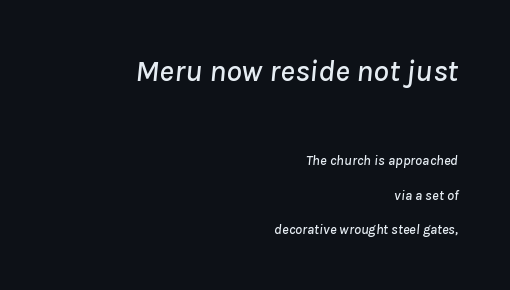
Q: Is the text italic (slanted)? A: Yes, it leans right by about 8 degrees.
Q: Is the text underlined? A: No.
Q: How is the paragraph aligned? A: Right-aligned.
Q: Is the spacing between letters normal or unusually wide? A: Normal.
Q: Is the spacing between lines tight, normal or loose? A: Loose.
Q: Which block of text is set in a larger size, the first (top) or the second (bottom)? A: The first (top) one.
Q: Width (condensed, normal, or wide)? A: Normal.
Q: Stroke contrast? A: Low.
Q: x-height? A: Medium.
Q: Monospaced? A: No.
